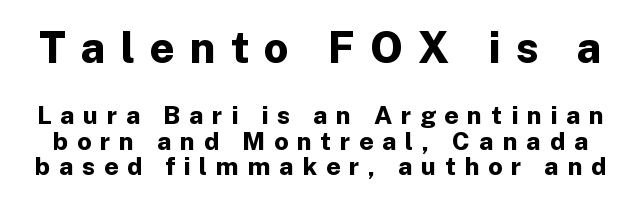
These lines are composed in type without serifs. Compare the two chunks: the upper has the greater cap height. Reading down the column, the eye jumps only a short way to each next line. Glyph-to-glyph distance is far greater than everyday printed text. Vertical strokes here are truly vertical.
